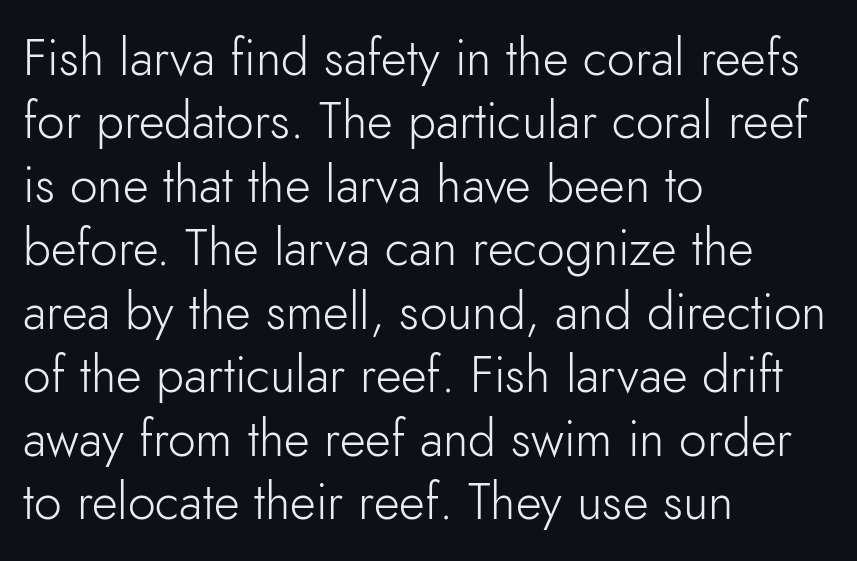
{"serif": "no", "italic": "no", "bold": "no", "weight": "light", "width": "normal", "stroke_contrast": "low", "x_height": "small", "monospaced": "no", "underline": "no", "align": "left", "line_spacing": "normal", "line_spacing_ratio": 1.27, "letter_spacing": "normal", "letter_spacing_em": 0.0, "glyph_px": 50}
